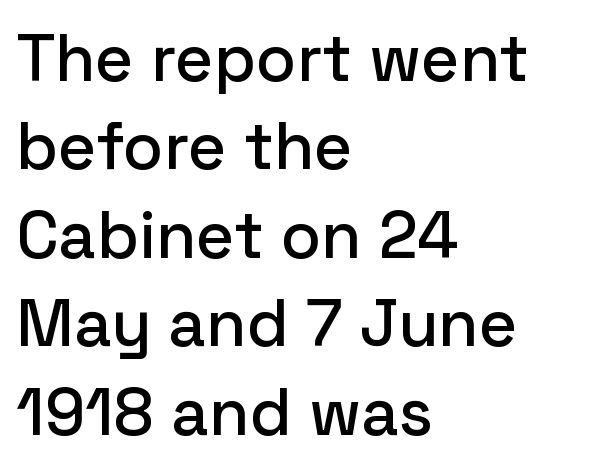
Is the letter spacing exaggerated? No — it looks like the ordinary default. The baseline area is clear. The text was rendered using a sans face with plain stroke endings. Notice how the passage keeps a crisp vertical edge on the left only.
